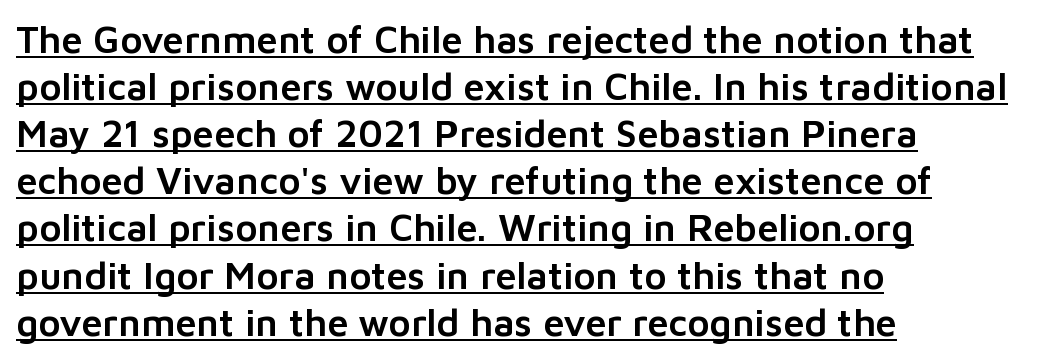
The image shows 38 px sans-serif type, upright; set left-aligned, line spacing 1.24x, normal letter spacing, underlined; low stroke contrast and a medium x-height.
